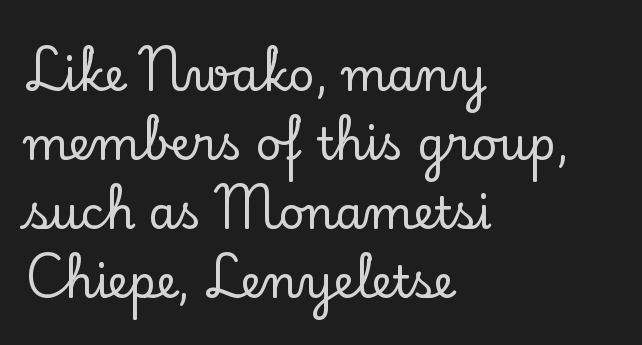
{"serif": "yes", "italic": "no", "width": "normal", "stroke_contrast": "low", "x_height": "small", "monospaced": "no", "underline": "no", "align": "left", "line_spacing": "normal", "line_spacing_ratio": 1.53, "letter_spacing": "normal", "letter_spacing_em": 0.0, "glyph_px": 45}
